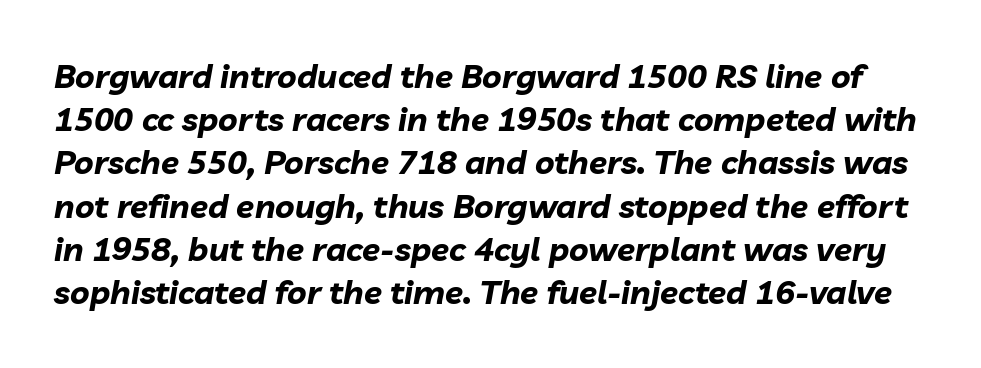
Q: Is the text bold? A: Yes.
Q: Is the text italic (slanted)? A: Yes, it leans right by about 10 degrees.
Q: Is the text underlined? A: No.
Q: Is the spacing between letters normal or unusually wide? A: Normal.
Q: Is the spacing between lines tight, normal or loose? A: Normal.
Q: Width (condensed, normal, or wide)? A: Normal.
Q: Stroke contrast? A: Low.
Q: x-height? A: Medium.
Q: Monospaced? A: No.
